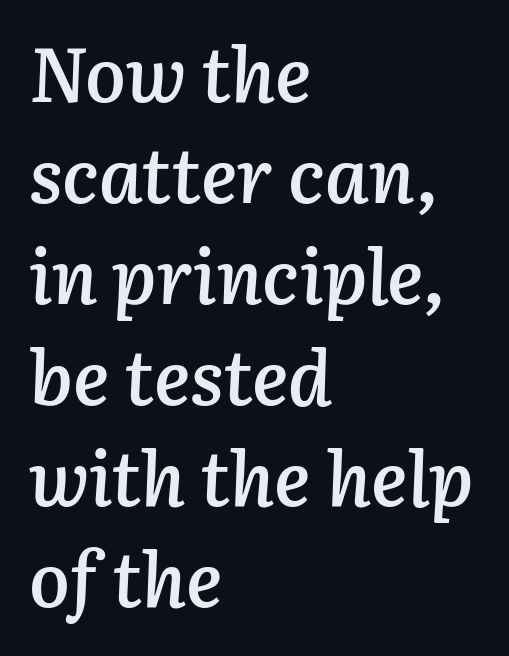
The area under the type is left untouched. Characters are canted at an angle relative to the baseline's perpendicular. Reading down the column, the eye jumps a familiar distance to each next line. The gaps between neighbouring characters are ordinary and unremarkable.
